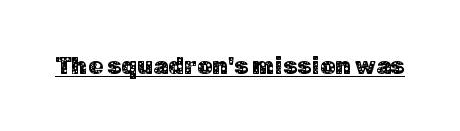
Q: Is the text italic (slanted)? A: No, it is upright.
Q: Is the text underlined? A: Yes.
Q: Is the spacing between letters normal or unusually wide? A: Normal.
